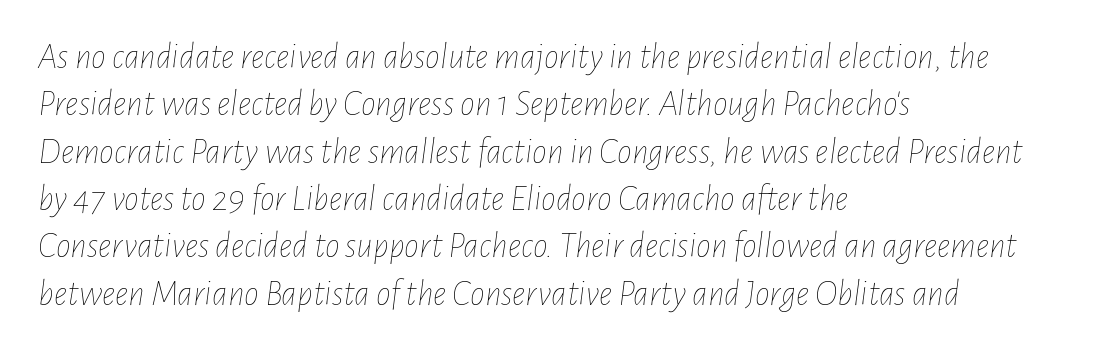
Q: Is the text bold? A: No.
Q: Is the text italic (slanted)? A: Yes, it leans right by about 7 degrees.
Q: Is the text underlined? A: No.
Q: How is the paragraph aligned? A: Left-aligned.
Q: Is the spacing between letters normal or unusually wide? A: Normal.
Q: Is the spacing between lines tight, normal or loose? A: Normal.
Q: Width (condensed, normal, or wide)? A: Condensed.
Q: Stroke contrast? A: Low.
Q: x-height? A: Medium.
Q: Monospaced? A: No.
